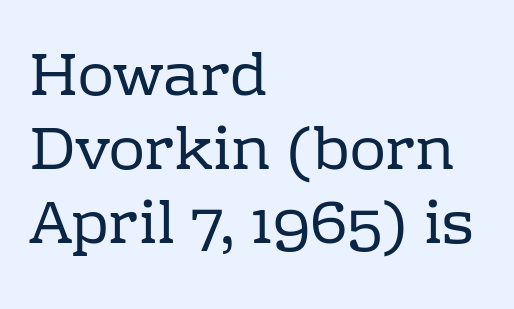
Q: Is the text bold? A: No.
Q: Is the text italic (slanted)? A: No, it is upright.
Q: Is the typeface a serif or a sans-serif typeface? A: Serif.
Q: Is the text underlined? A: No.
Q: How is the paragraph aligned? A: Left-aligned.
Q: Is the spacing between letters normal or unusually wide? A: Normal.
Q: Width (condensed, normal, or wide)? A: Normal.
Q: Stroke contrast? A: Low.
Q: x-height? A: Medium.
Q: Monospaced? A: No.
